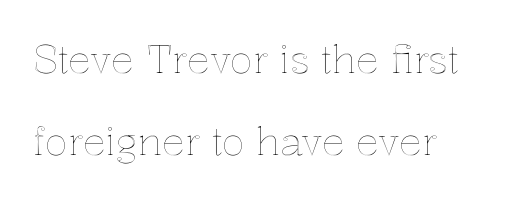
{"italic": "no", "width": "normal", "x_height": "medium", "monospaced": "no", "underline": "no", "line_spacing": "loose", "line_spacing_ratio": 2.15, "letter_spacing": "normal", "letter_spacing_em": 0.0, "glyph_px": 38}
